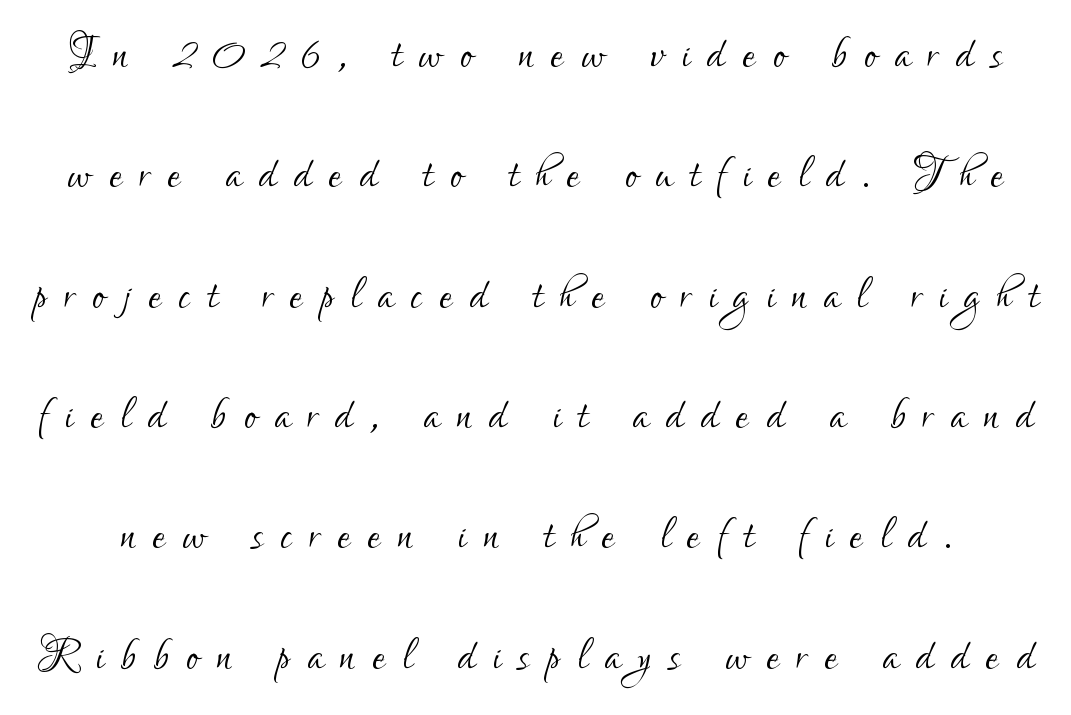
Q: Is the text bold? A: No.
Q: Is the text italic (slanted)? A: Yes.
Q: Is the typeface a serif or a sans-serif typeface? A: Sans-serif.
Q: Is the text underlined? A: No.
Q: Is the spacing between letters normal or unusually wide? A: Unusually wide.
Q: Is the spacing between lines tight, normal or loose? A: Loose.
Q: Width (condensed, normal, or wide)? A: Condensed.
Q: Stroke contrast? A: Low.
Q: x-height? A: Small.
Q: Monospaced? A: No.
